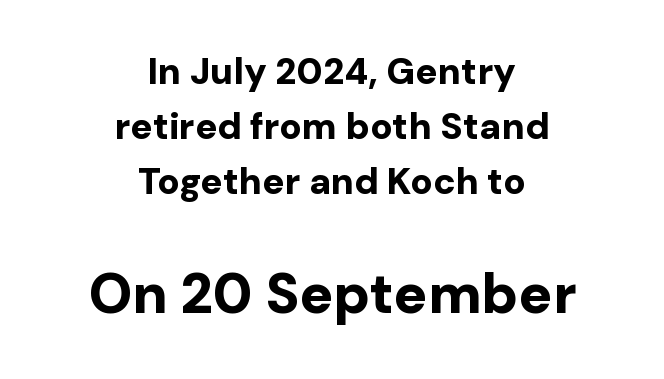
Q: Is the text bold? A: Yes.
Q: Is the text italic (slanted)? A: No, it is upright.
Q: Is the typeface a serif or a sans-serif typeface? A: Sans-serif.
Q: Is the text underlined? A: No.
Q: How is the paragraph aligned? A: Centered.
Q: Is the spacing between letters normal or unusually wide? A: Normal.
Q: Is the spacing between lines tight, normal or loose? A: Normal.
Q: Which block of text is set in a larger size, the first (top) or the second (bottom)? A: The second (bottom) one.
Q: Width (condensed, normal, or wide)? A: Normal.
Q: Stroke contrast? A: Low.
Q: x-height? A: Medium.
Q: Monospaced? A: No.
